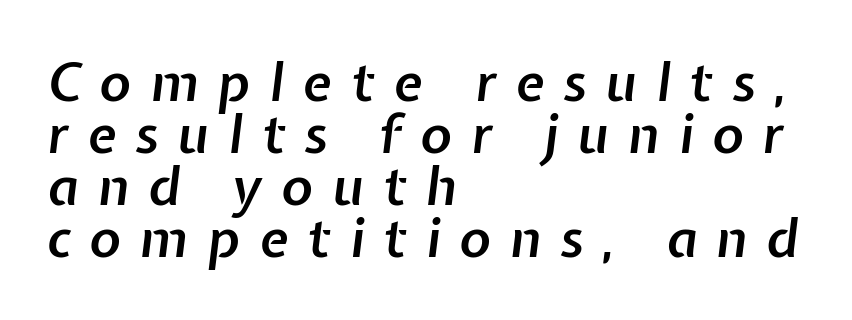
{"italic": "yes", "lean": "right", "slant_degrees": 7, "bold": "semi", "weight": "semibold", "width": "normal", "stroke_contrast": "low", "x_height": "medium", "monospaced": "no", "underline": "no", "align": "left", "line_spacing": "tight", "line_spacing_ratio": 0.98, "letter_spacing": "wide", "letter_spacing_em": 0.36, "glyph_px": 53}
